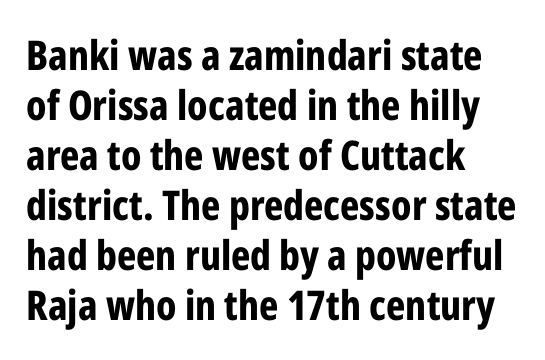
Is this a fixed-width face? No — the glyphs have proportional, varying widths. Default kerning and tracking; the words read as compact shapes. The letters carry no serifs — their stems end cleanly without finishing strokes. Reading down the block, your eye returns to a fixed left position each line.
